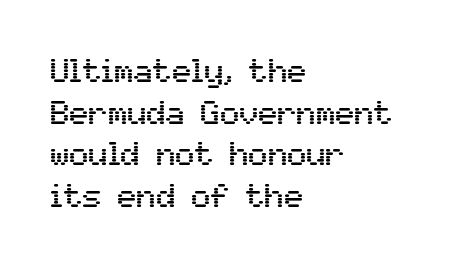
{"serif": "no", "italic": "no", "width": "normal", "stroke_contrast": "medium", "x_height": "medium", "monospaced": "no", "underline": "no", "align": "left", "line_spacing": "normal", "line_spacing_ratio": 1.3, "letter_spacing": "normal", "letter_spacing_em": 0.0, "glyph_px": 32}
